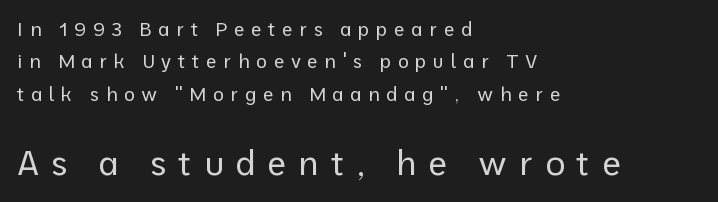
Think standard paragraph weight, or any step lighter than that. Each letter keeps its own natural width here, so spacing adapts to shape. You get the small type first, then a jump to larger type. The area under the type is left untouched.
